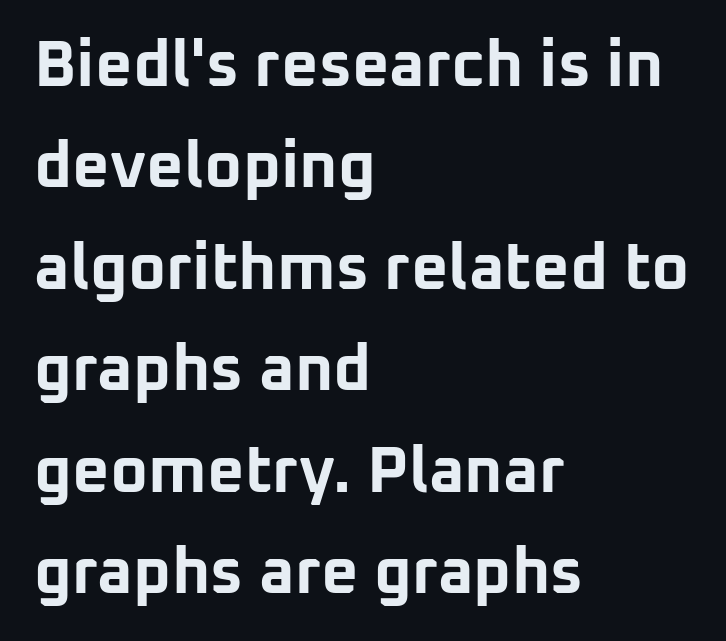
The image shows 65 px bold sans-serif type, upright; set left-aligned, normal line spacing (1.56x), normal letter spacing, not underlined; low stroke contrast and a medium x-height.
